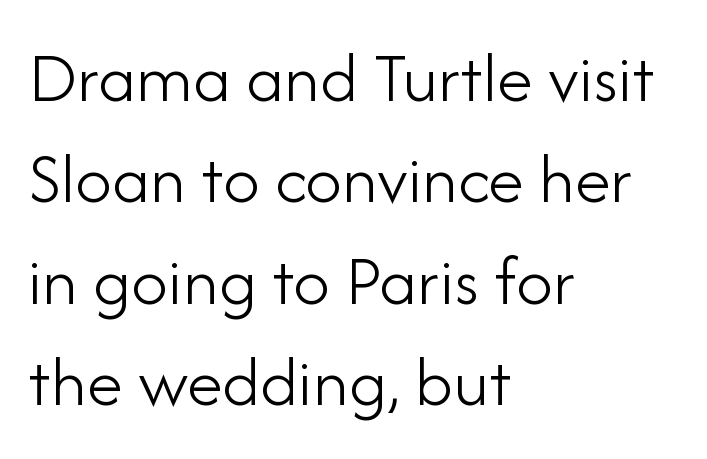
Stems and bowls with no extra thickness — not bold. Look at the bottom of the vertical strokes: they stop flat, with no serifs. The ragged edge is on the right, which tells us the setting is flush left. The space between consecutive lines is moderate. This rendering features lettering with no underline. This sample uses plain, unmodified letter spacing.
